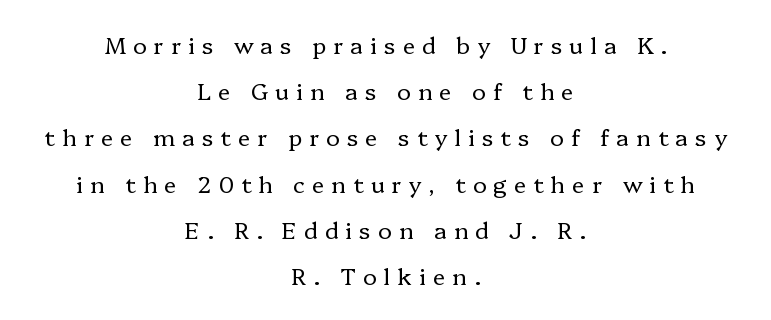
The image shows 23 px text type, upright; set centered, loose line spacing (2.01x), unusually wide letter spacing (+0.31 em), not underlined.
